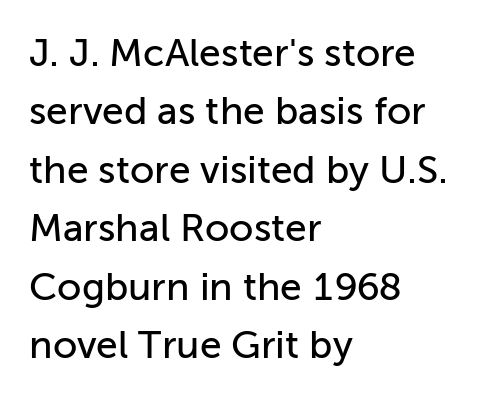
Q: Is the text italic (slanted)? A: No, it is upright.
Q: Is the typeface a serif or a sans-serif typeface? A: Sans-serif.
Q: Is the text underlined? A: No.
Q: How is the paragraph aligned? A: Left-aligned.
Q: Is the spacing between letters normal or unusually wide? A: Normal.
Q: Is the spacing between lines tight, normal or loose? A: Normal.
Q: Width (condensed, normal, or wide)? A: Normal.
Q: Stroke contrast? A: Low.
Q: x-height? A: Medium.
Q: Monospaced? A: No.
